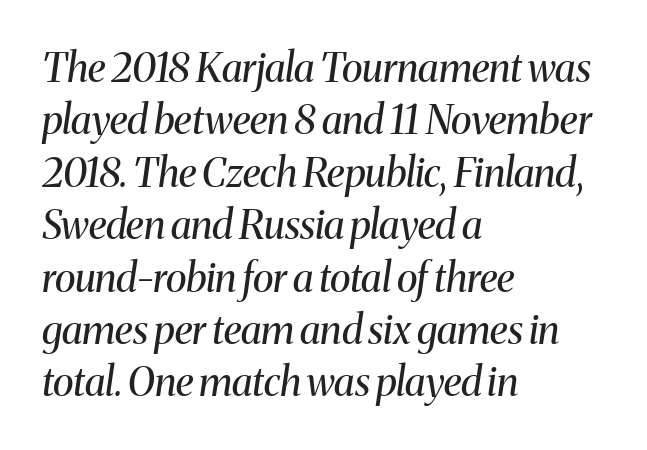
The image shows 40 px regular-weight serif type, italic (leaning right); set left-aligned, normal line spacing (1.31x), normal letter spacing, not underlined; medium stroke contrast and a medium x-height.
